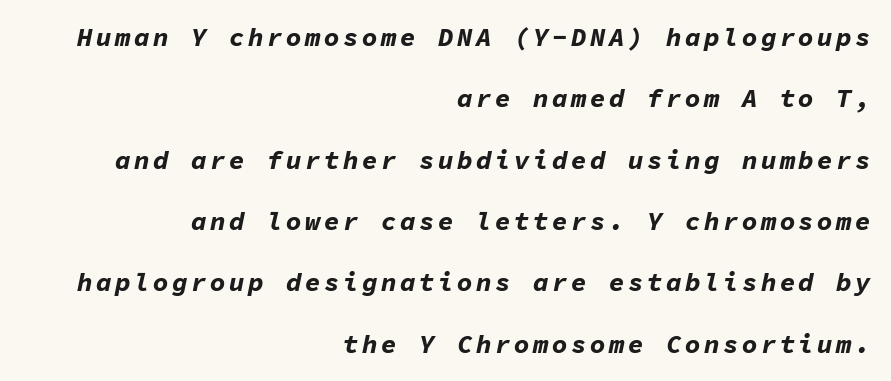
Q: Is the text bold? A: Yes.
Q: Is the text italic (slanted)? A: Yes, it leans right by about 11 degrees.
Q: Is the text underlined? A: No.
Q: How is the paragraph aligned? A: Right-aligned.
Q: Is the spacing between lines tight, normal or loose? A: Loose.
